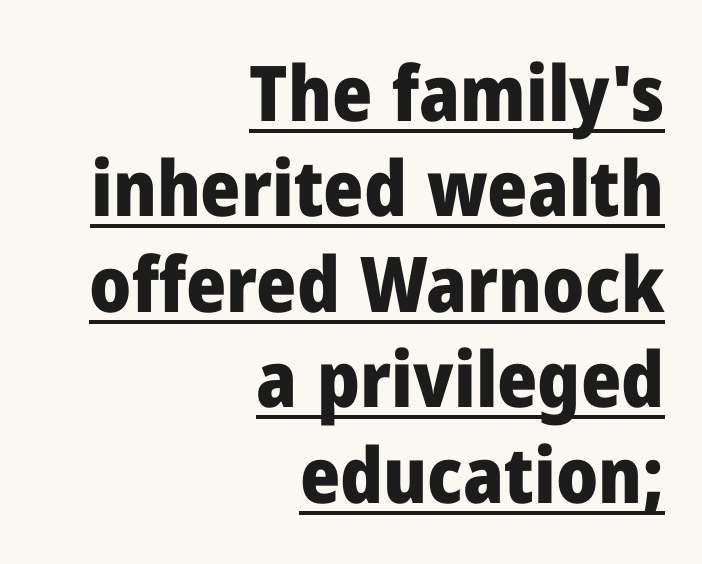
This sample uses an upright cut, with every glyph sitting square on the baseline. Horizontally, the lines are justified to the trailing edge only. Each glyph is drawn with heavy, bold strokes. A typesetter would label this face a sans. Look at the tracking — it's just the regular setting, nothing added. Glance below the letters and you will spot a drawn line.
